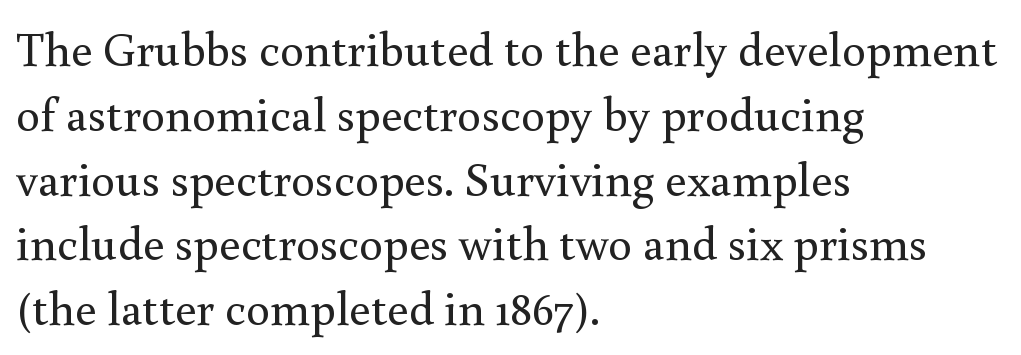
{"serif": "yes", "italic": "no", "bold": "no", "weight": "regular", "width": "normal", "x_height": "small", "monospaced": "no", "underline": "no", "align": "left", "line_spacing": "normal", "line_spacing_ratio": 1.35, "letter_spacing": "normal", "letter_spacing_em": 0.0, "glyph_px": 48}
